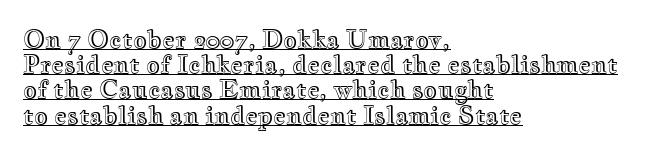
{"italic": "no", "underline": "yes", "align": "left", "line_spacing": "tight", "line_spacing_ratio": 1.05, "letter_spacing": "normal", "letter_spacing_em": 0.0, "glyph_px": 24}
